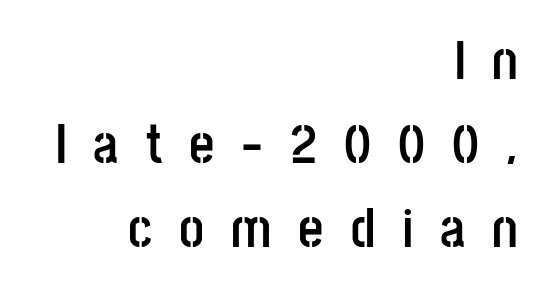
Q: Is the text bold? A: Yes.
Q: Is the text italic (slanted)? A: No, it is upright.
Q: Is the typeface a serif or a sans-serif typeface? A: Sans-serif.
Q: Is the text underlined? A: No.
Q: How is the paragraph aligned? A: Right-aligned.
Q: Is the spacing between letters normal or unusually wide? A: Unusually wide.
Q: Is the spacing between lines tight, normal or loose? A: Normal.
Q: Width (condensed, normal, or wide)? A: Condensed.
Q: Stroke contrast? A: Low.
Q: x-height? A: Large.
Q: Monospaced? A: No.
